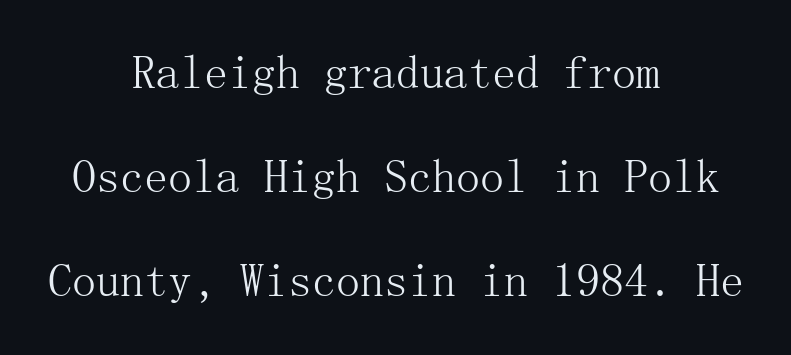
Q: Is the text bold? A: No.
Q: Is the text italic (slanted)? A: No, it is upright.
Q: Is the typeface a serif or a sans-serif typeface? A: Serif.
Q: Is the text underlined? A: No.
Q: How is the paragraph aligned? A: Centered.
Q: Is the spacing between letters normal or unusually wide? A: Normal.
Q: Is the spacing between lines tight, normal or loose? A: Loose.
Q: Width (condensed, normal, or wide)? A: Normal.
Q: Stroke contrast? A: Medium.
Q: x-height? A: Medium.
